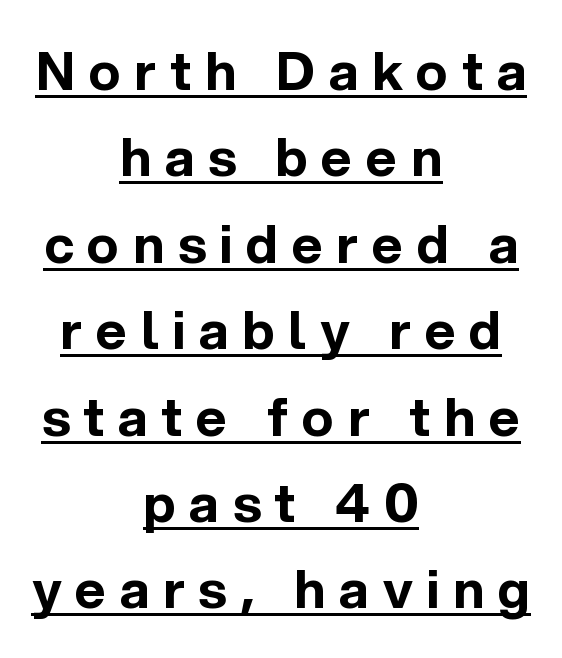
Q: Is the text bold? A: Yes.
Q: Is the text italic (slanted)? A: No, it is upright.
Q: Is the typeface a serif or a sans-serif typeface? A: Sans-serif.
Q: Is the text underlined? A: Yes.
Q: How is the paragraph aligned? A: Centered.
Q: Is the spacing between letters normal or unusually wide? A: Unusually wide.
Q: Is the spacing between lines tight, normal or loose? A: Normal.
Q: Width (condensed, normal, or wide)? A: Normal.
Q: x-height? A: Medium.
Q: Monospaced? A: No.
